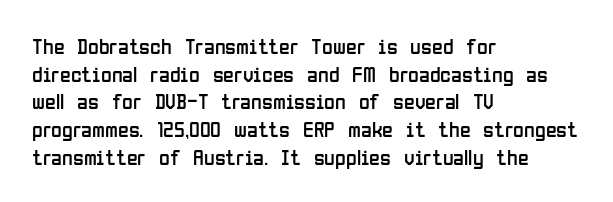
Q: Is the text bold? A: No.
Q: Is the text italic (slanted)? A: No, it is upright.
Q: Is the text underlined? A: No.
Q: How is the paragraph aligned? A: Left-aligned.
Q: Is the spacing between letters normal or unusually wide? A: Normal.
Q: Is the spacing between lines tight, normal or loose? A: Normal.
